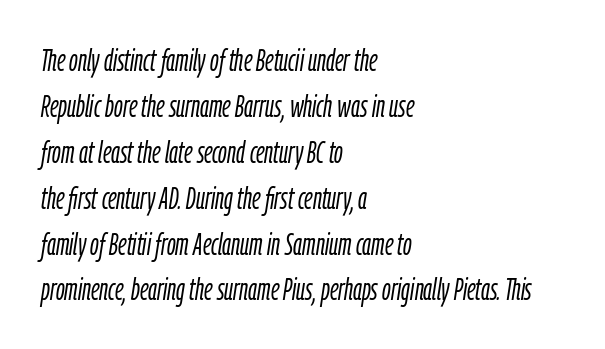
The text carries the slant typical of an italic or oblique font. Letter spacing: default. Just letters on the line, the space beneath them empty. Heaviness? Minimal to ordinary, like unemphasized prose.
